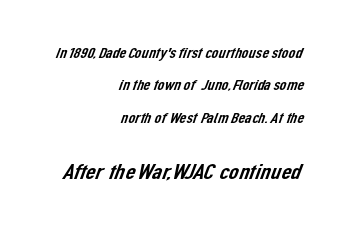
{"underline": "no", "align": "right", "line_spacing": "loose", "line_spacing_ratio": 2.16, "letter_spacing": "normal", "letter_spacing_em": 0.0, "larger_block": "second", "size_ratio": 1.47, "glyph_px": 22}
